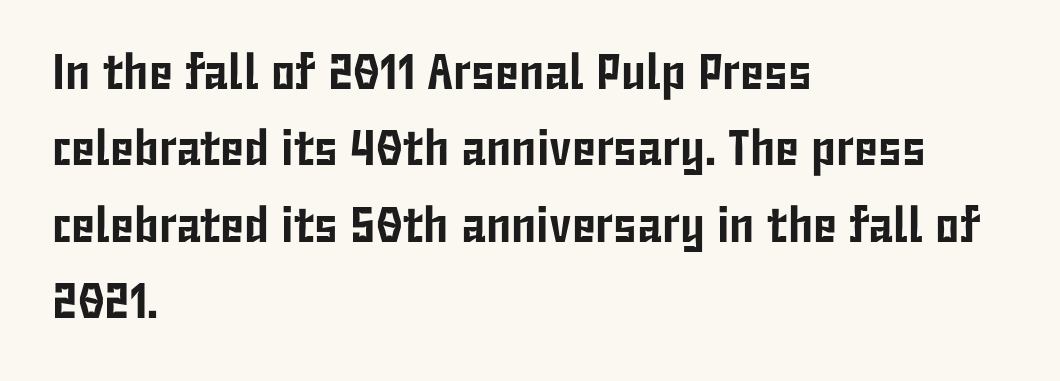
{"serif": "no", "italic": "no", "width": "condensed", "stroke_contrast": "low", "x_height": "medium", "monospaced": "no", "underline": "no", "align": "left", "line_spacing": "normal", "line_spacing_ratio": 1.53, "letter_spacing": "normal", "letter_spacing_em": 0.0, "glyph_px": 50}
